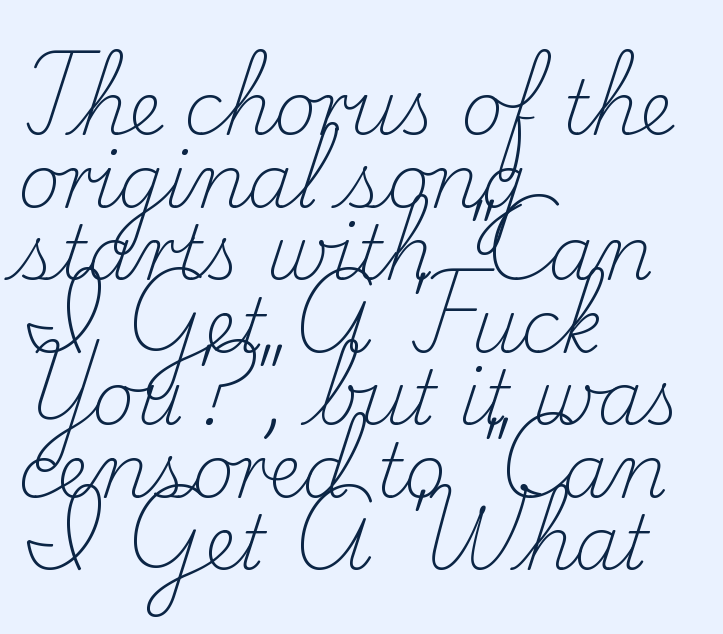
Ink coverage per letter is moderate at most. Serifs: yes, visible at the terminals of the letterforms. Which margin do the lines hug? The left one — the right edge is uneven. In terms of letterspacing, this is plain default setting.
